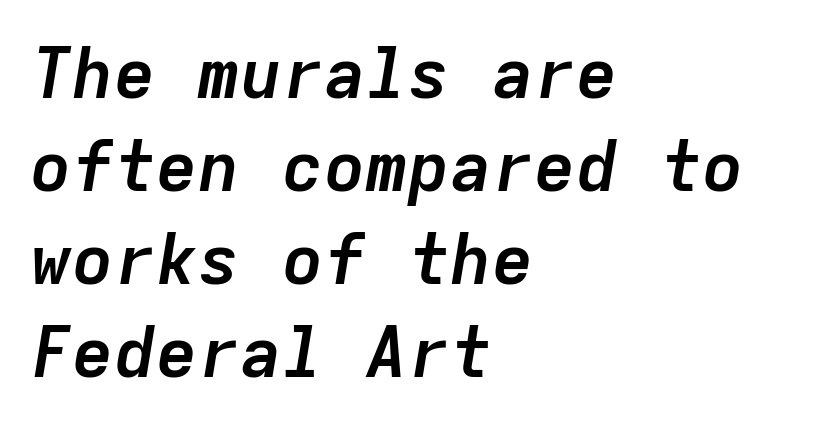
Q: Is the text bold? A: Yes.
Q: Is the text italic (slanted)? A: Yes, it leans right by about 9 degrees.
Q: Is the text underlined? A: No.
Q: How is the paragraph aligned? A: Left-aligned.
Q: Is the spacing between letters normal or unusually wide? A: Normal.
Q: Is the spacing between lines tight, normal or loose? A: Normal.
Q: Width (condensed, normal, or wide)? A: Normal.
Q: Stroke contrast? A: Low.
Q: x-height? A: Medium.
Q: Monospaced? A: Yes.
